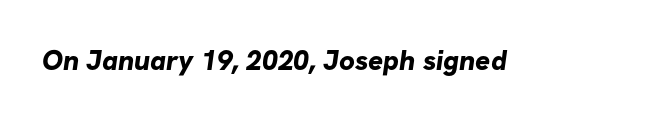
{"serif": "no", "bold": "yes", "weight": "bold", "width": "normal", "stroke_contrast": "low", "x_height": "medium", "monospaced": "no", "underline": "no", "letter_spacing": "normal", "letter_spacing_em": 0.0, "glyph_px": 28}
